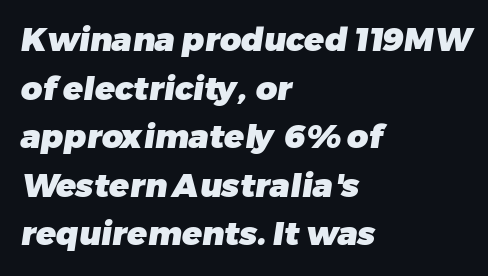
The setting favours the left margin, as ordinary paragraphs usually do. I'd call this a sans setting — the letters go barefoot. Descenders are the only things crossing below the line. Strokes here are thick enough to call this a true bold.
